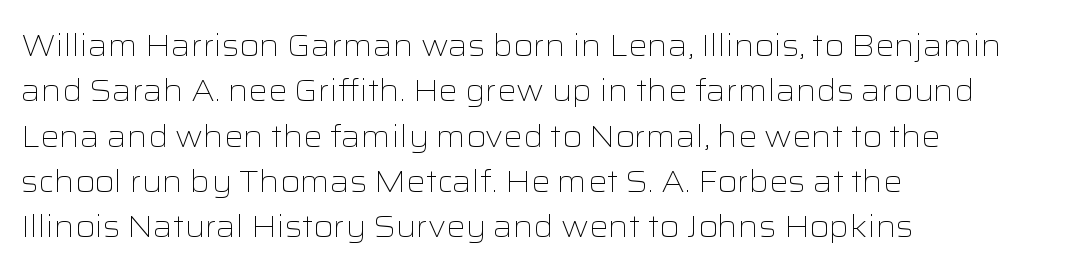
{"serif": "no", "italic": "no", "bold": "no", "weight": "light", "width": "wide", "stroke_contrast": "low", "x_height": "medium", "monospaced": "no", "underline": "no", "align": "left", "line_spacing": "normal", "line_spacing_ratio": 1.51, "letter_spacing": "normal", "letter_spacing_em": 0.0, "glyph_px": 30}
